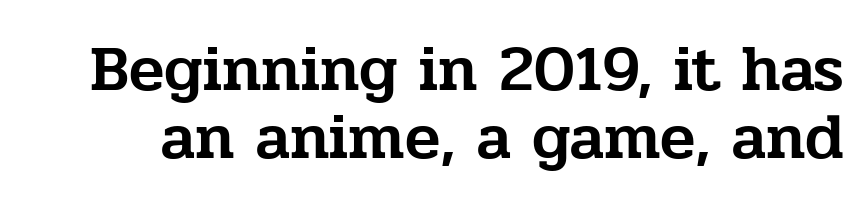
Summary of vertical rhythm: compact, with narrow interline spacing. No italicization has been applied; the sample stays upright. Quick note: underline off. This sample uses plain, unmodified letter spacing. Type style note: has serifs. Proportional: the letters do not fall into vertical columns.
